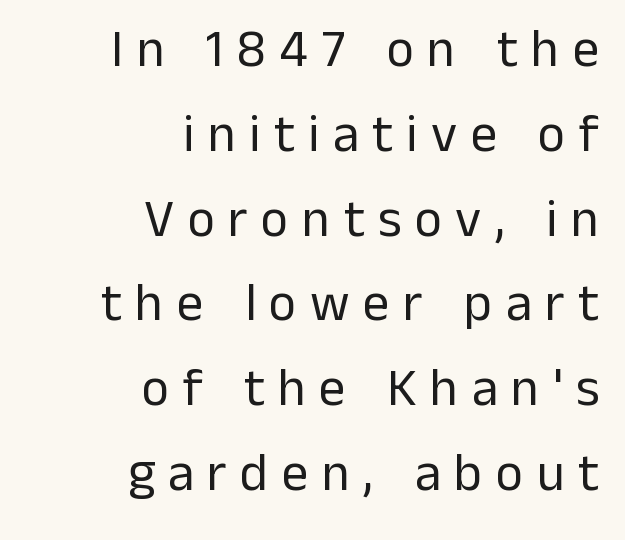
Q: Is the text bold? A: No.
Q: Is the text italic (slanted)? A: No, it is upright.
Q: Is the typeface a serif or a sans-serif typeface? A: Sans-serif.
Q: Is the text underlined? A: No.
Q: How is the paragraph aligned? A: Right-aligned.
Q: Is the spacing between letters normal or unusually wide? A: Unusually wide.
Q: Is the spacing between lines tight, normal or loose? A: Normal.
Q: Width (condensed, normal, or wide)? A: Normal.
Q: Stroke contrast? A: Low.
Q: x-height? A: Medium.
Q: Monospaced? A: No.
